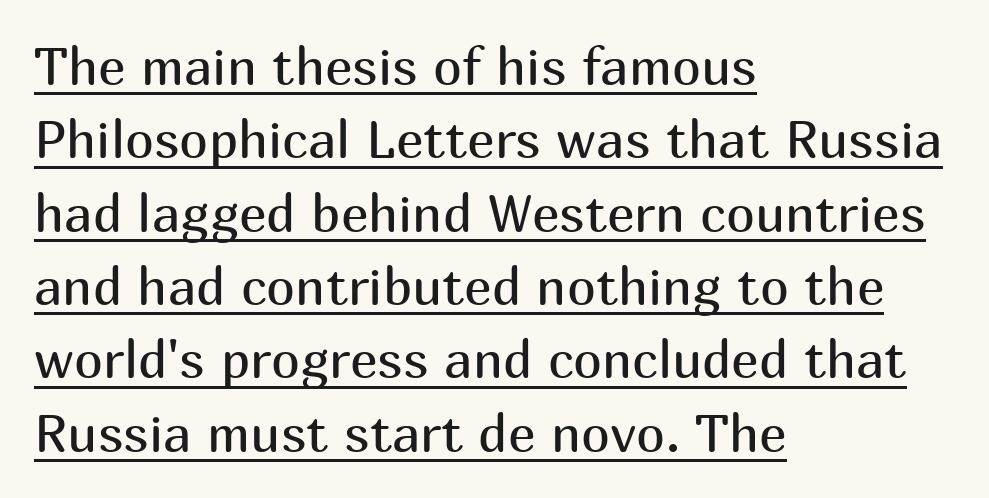
Q: Is the text bold? A: No.
Q: Is the text italic (slanted)? A: No, it is upright.
Q: Is the typeface a serif or a sans-serif typeface? A: Sans-serif.
Q: Is the text underlined? A: Yes.
Q: How is the paragraph aligned? A: Left-aligned.
Q: Is the spacing between letters normal or unusually wide? A: Normal.
Q: Is the spacing between lines tight, normal or loose? A: Normal.
Q: Width (condensed, normal, or wide)? A: Normal.
Q: Stroke contrast? A: Medium.
Q: x-height? A: Medium.
Q: Monospaced? A: No.
